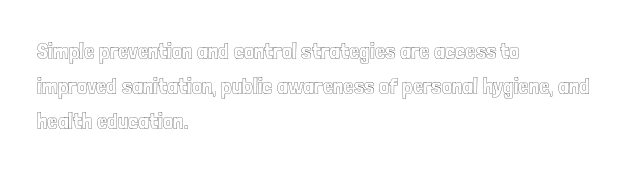
Left-aligned paragraph, ragged on the right. This sample uses an upright cut, with every glyph sitting square on the baseline. Only glyphs here, with clear space below each row. In terms of letterspacing, this is plain default setting. The line-height multiplier appears to be the usual default.
